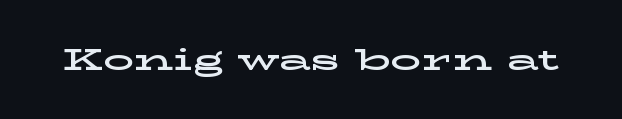
Serifs: yes, visible at the terminals of the letterforms. Words float on clear page, feet unadorned. The type is set solid horizontally, with unmodified tracking. Varying glyph widths throughout — classic text-font behaviour.
